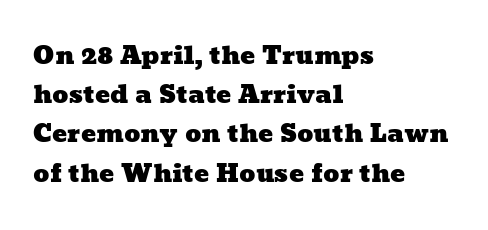
Q: Is the text underlined? A: No.
Q: How is the paragraph aligned? A: Left-aligned.
Q: Is the spacing between letters normal or unusually wide? A: Normal.
Q: Is the spacing between lines tight, normal or loose? A: Normal.
